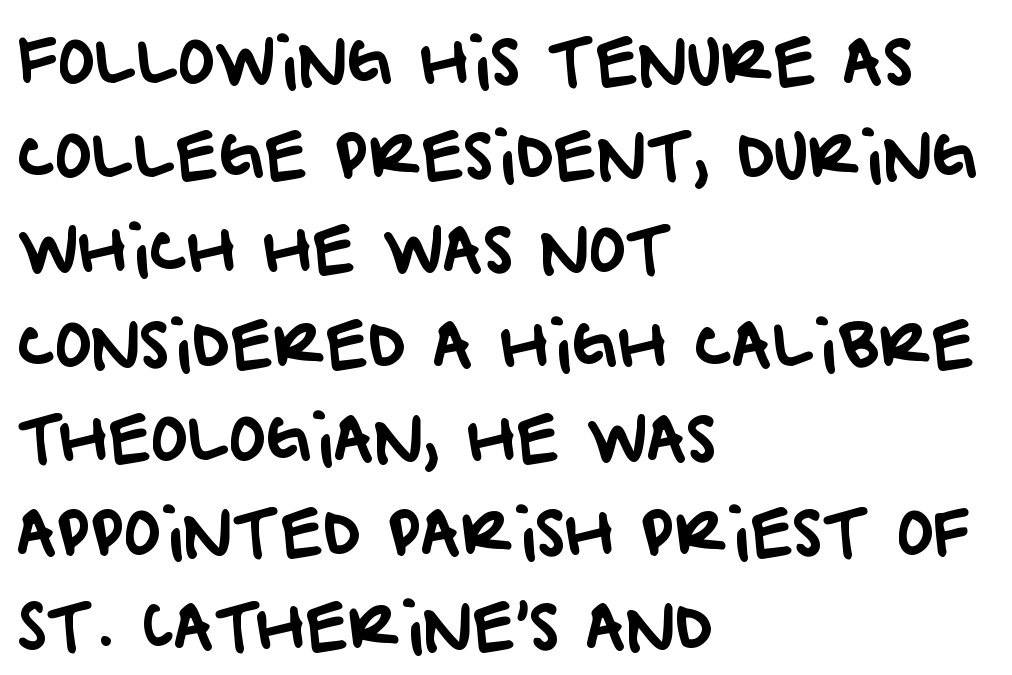
Q: Is the typeface a serif or a sans-serif typeface? A: Sans-serif.
Q: Is the text underlined? A: No.
Q: How is the paragraph aligned? A: Left-aligned.
Q: Is the spacing between letters normal or unusually wide? A: Normal.
Q: Is the spacing between lines tight, normal or loose? A: Normal.
Q: Width (condensed, normal, or wide)? A: Normal.
Q: Stroke contrast? A: Low.
Q: x-height? A: Large.
Q: Monospaced? A: No.
